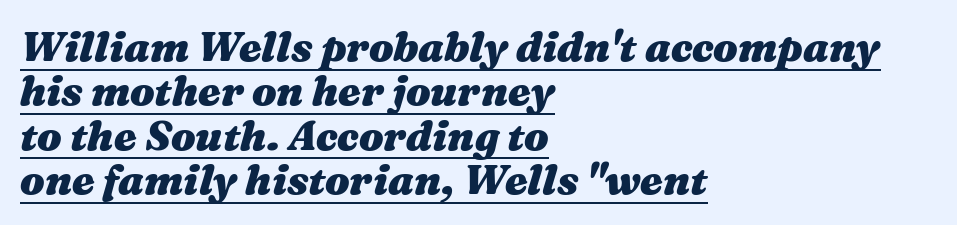
Q: Is the text bold? A: Yes.
Q: Is the text italic (slanted)? A: Yes, it leans right by about 16 degrees.
Q: Is the text underlined? A: Yes.
Q: How is the paragraph aligned? A: Left-aligned.
Q: Is the spacing between letters normal or unusually wide? A: Normal.
Q: Is the spacing between lines tight, normal or loose? A: Tight.
Q: Width (condensed, normal, or wide)? A: Wide.
Q: Stroke contrast? A: Medium.
Q: x-height? A: Medium.
Q: Monospaced? A: No.
